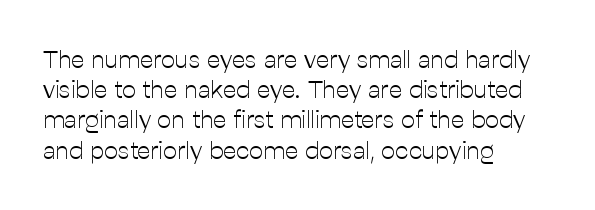
Q: Is the text bold? A: No.
Q: Is the text italic (slanted)? A: No, it is upright.
Q: Is the text underlined? A: No.
Q: How is the paragraph aligned? A: Left-aligned.
Q: Is the spacing between letters normal or unusually wide? A: Normal.
